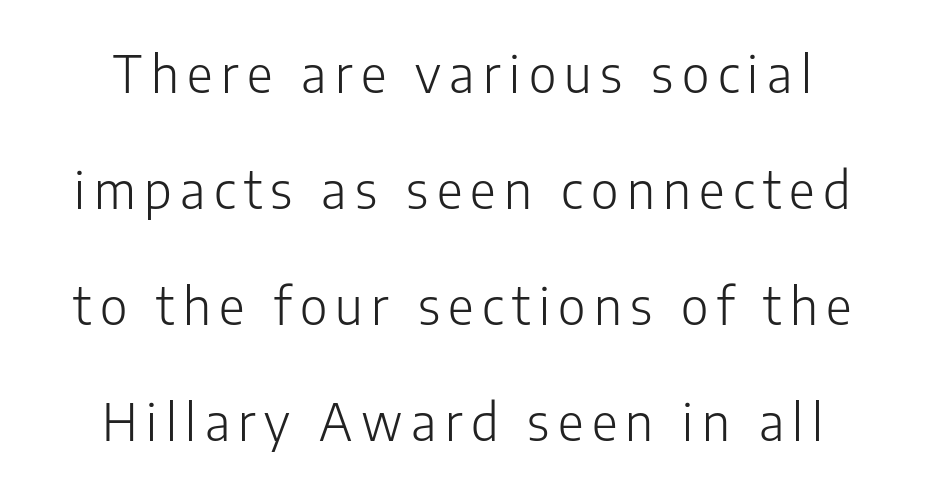
Check where the strokes stop: nothing finishes them off — pure sans. Italic? Not at all — the glyphs are vertical. These lines are rendered in a variable-pitch font. Any mark beneath the type? The region is blank. A quiet, ordinary-to-light weight characterises the typeface. If you measured baseline to baseline, you'd find a long distance.
